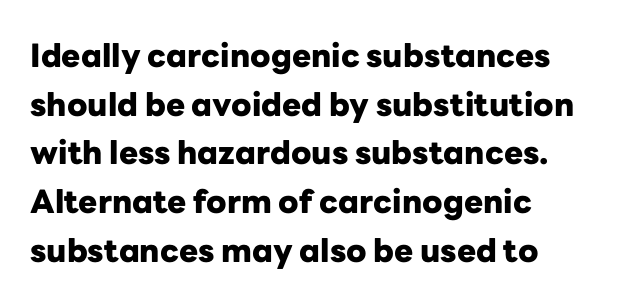
Posture: straight, roman, zero tilt. Look at the bottom of the vertical strokes: they stop flat, with no serifs. Letters rest on an invisible, unmarked baseline. The passage shown is typed in a proportional face where columns would drift. Heft: maximum for text — a bold.
